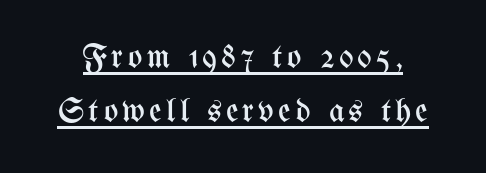
Think standard paragraph weight, or any step lighter than that. You can tell it's not italic because the verticals are truly vertical. Every word sits above its own underline. Spacing verdict: proportional, widths tailored to each character. Leading: standard.
